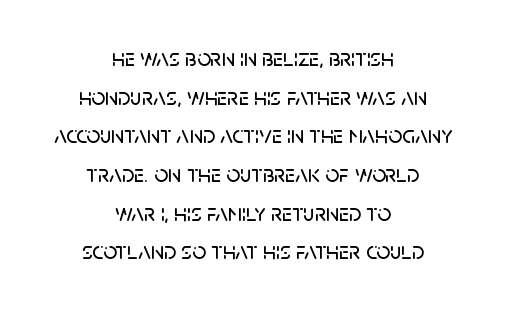
{"italic": "no", "underline": "no", "align": "center", "line_spacing": "normal", "line_spacing_ratio": 1.61, "letter_spacing": "normal", "letter_spacing_em": 0.0, "glyph_px": 24}
